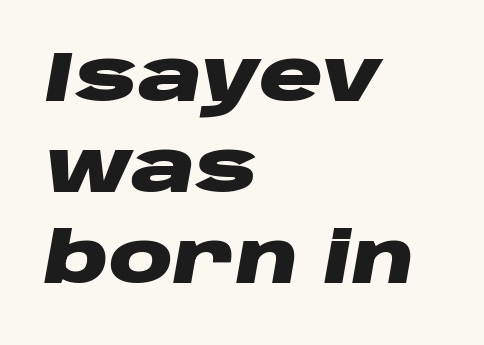
{"italic": "yes", "lean": "right", "slant_degrees": 10, "bold": "yes", "weight": "heavy", "width": "wide", "stroke_contrast": "low", "x_height": "large", "monospaced": "no", "underline": "no", "align": "left", "line_spacing": "normal", "line_spacing_ratio": 1.28, "letter_spacing": "normal", "letter_spacing_em": 0.0, "glyph_px": 71}
